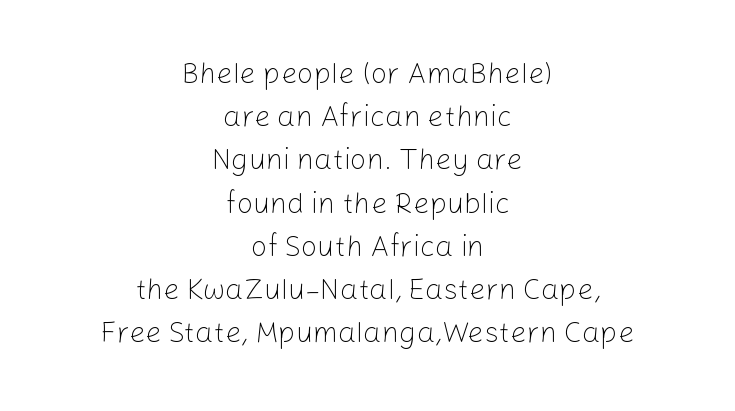
Q: Is the text bold? A: No.
Q: Is the text italic (slanted)? A: No, it is upright.
Q: Is the typeface a serif or a sans-serif typeface? A: Sans-serif.
Q: Is the text underlined? A: No.
Q: How is the paragraph aligned? A: Centered.
Q: Is the spacing between letters normal or unusually wide? A: Normal.
Q: Is the spacing between lines tight, normal or loose? A: Normal.
Q: Width (condensed, normal, or wide)? A: Normal.
Q: Stroke contrast? A: Low.
Q: x-height? A: Medium.
Q: Monospaced? A: No.
